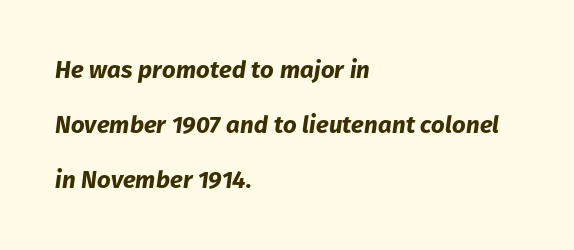
{"italic": "yes", "lean": "right", "slant_degrees": 8, "bold": "yes", "underline": "no", "align": "left", "line_spacing": "loose", "line_spacing_ratio": 2.29, "letter_spacing": "normal", "letter_spacing_em": 0.0, "glyph_px": 24}
